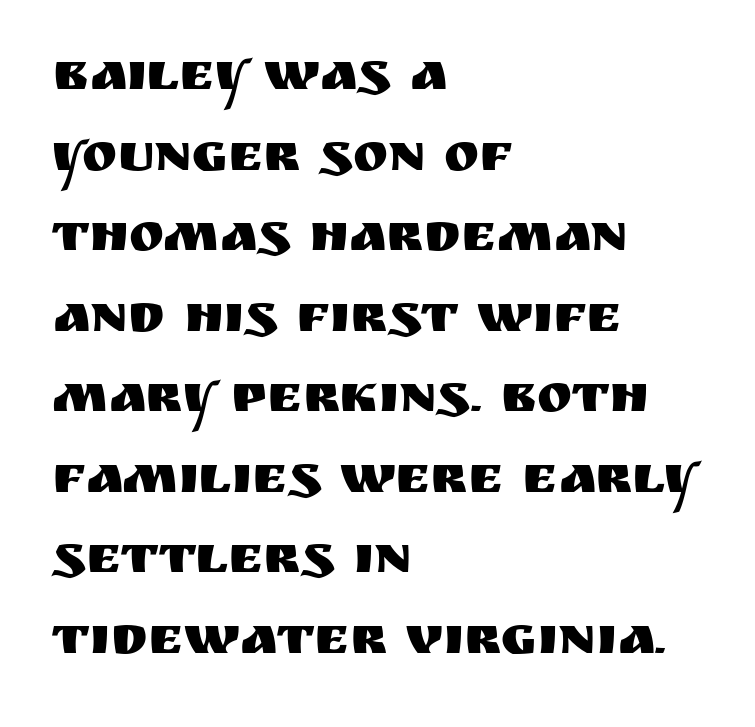
Q: Is the text italic (slanted)? A: No, it is upright.
Q: Is the typeface a serif or a sans-serif typeface? A: Sans-serif.
Q: Is the text underlined? A: No.
Q: How is the paragraph aligned? A: Left-aligned.
Q: Is the spacing between letters normal or unusually wide? A: Normal.
Q: Is the spacing between lines tight, normal or loose? A: Normal.
Q: Width (condensed, normal, or wide)? A: Normal.
Q: Stroke contrast? A: Medium.
Q: x-height? A: Large.
Q: Monospaced? A: No.
